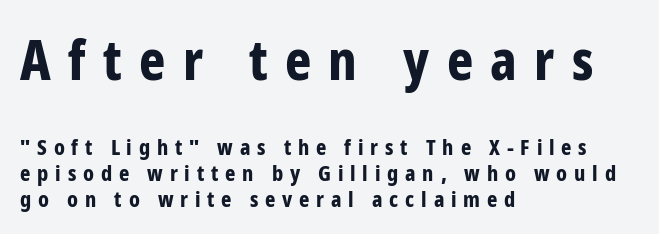
This rendering employs a face without finishing strokes, i.e., a sans-serif. Every letter is thick-stroked: bold, no question. This sample is left-justified, so line endings fall wherever the words run out. Short note: letters widely spaced. The emphasis by scale lands on block number one, above. The font's upright variant was chosen for this text.
